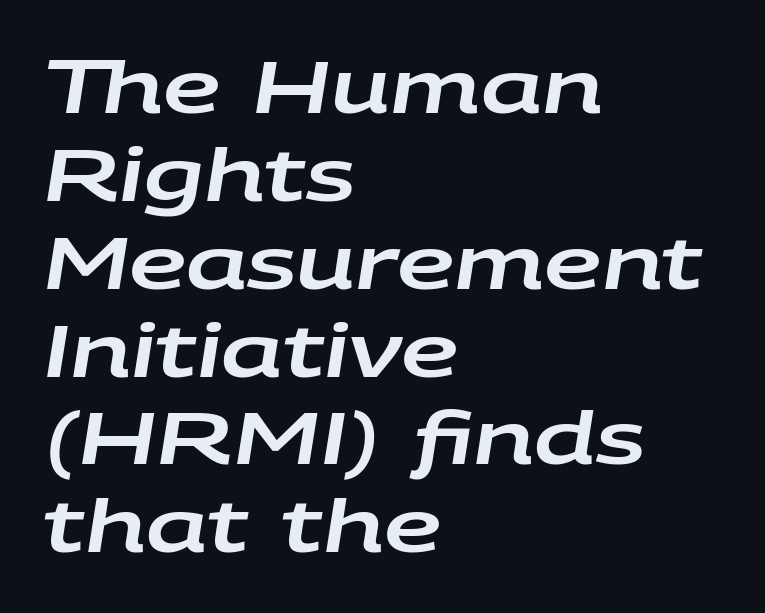
{"italic": "yes", "lean": "right", "slant_degrees": 9, "width": "wide", "stroke_contrast": "low", "x_height": "large", "monospaced": "no", "underline": "no", "align": "left", "line_spacing_ratio": 1.22, "letter_spacing": "normal", "letter_spacing_em": 0.0, "glyph_px": 72}
